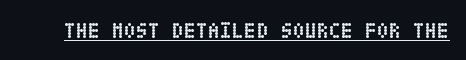
The image shows 22 px bold type, upright; set normal letter spacing, underlined.
